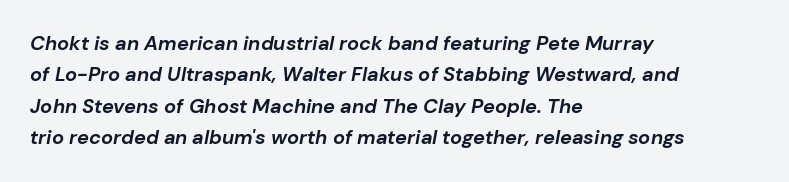
The image shows 20 px bold type, italic (leaning right); set left-aligned, normal line spacing (1.57x), normal letter spacing, not underlined.
